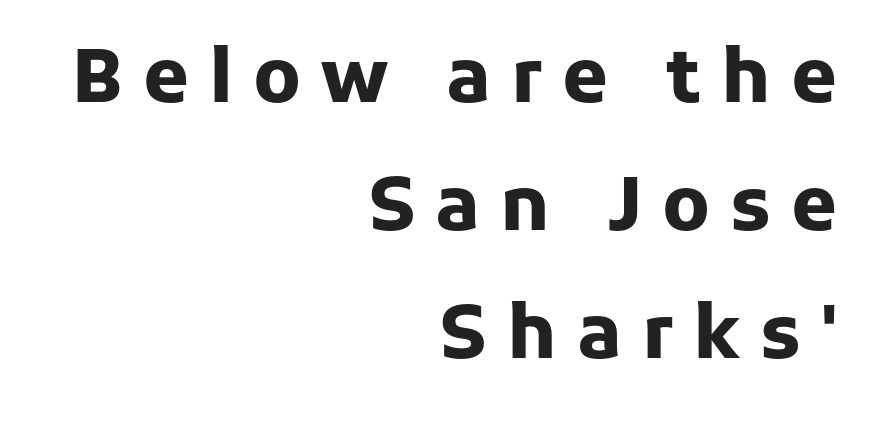
Compared with typical body copy, the letter spacing here is much looser. Does the copy run flush right? Yes — the right margin is perfectly even. A clean baseline with only descenders dipping below it. The font's upright variant was chosen for this text.
